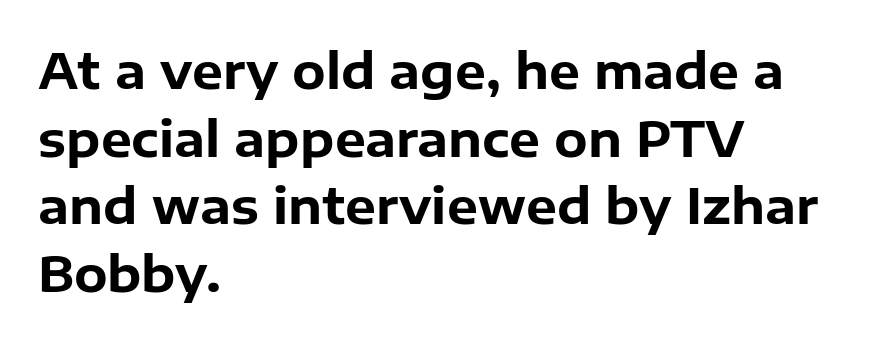
Only glyphs here, with clear space below each row. A typesetter would label this face a sans. This sample uses an upright cut, with every glyph sitting square on the baseline. Inter-character spacing is left at the font's built-in metrics.
